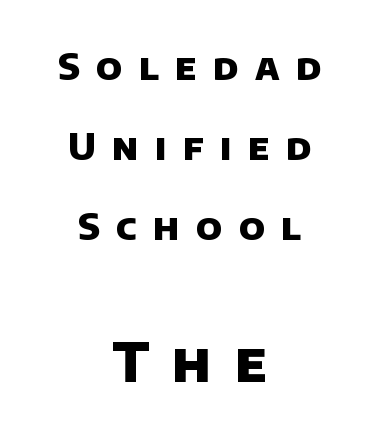
The image shows 55 px heavy sans-serif type; set centered, loose line spacing (2.16x), unusually wide letter spacing (+0.44 em), not underlined; the second (bottom) block is 1.49x larger; low stroke contrast and a large x-height.
